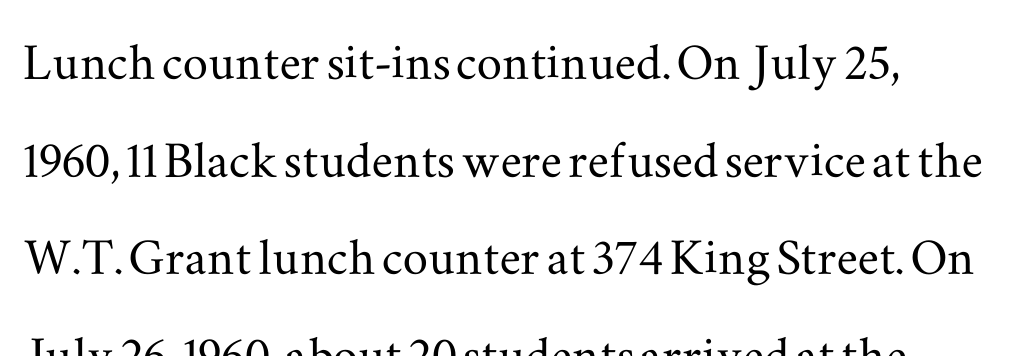
Q: Is the text italic (slanted)? A: No, it is upright.
Q: Is the typeface a serif or a sans-serif typeface? A: Serif.
Q: Is the text underlined? A: No.
Q: How is the paragraph aligned? A: Left-aligned.
Q: Is the spacing between letters normal or unusually wide? A: Normal.
Q: Is the spacing between lines tight, normal or loose? A: Normal.
Q: Width (condensed, normal, or wide)? A: Wide.
Q: Stroke contrast? A: Medium.
Q: x-height? A: Small.
Q: Monospaced? A: No.
